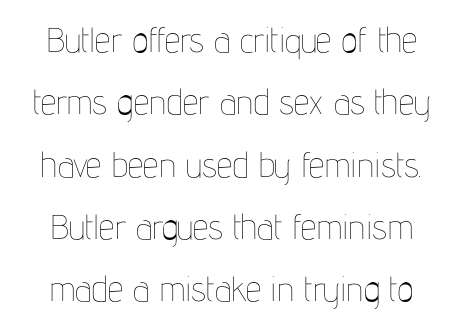
Q: Is the text bold? A: No.
Q: Is the text italic (slanted)? A: No, it is upright.
Q: Is the text underlined? A: No.
Q: Is the spacing between letters normal or unusually wide? A: Normal.
Q: Width (condensed, normal, or wide)? A: Condensed.
Q: Stroke contrast? A: Low.
Q: x-height? A: Medium.
Q: Monospaced? A: No.
